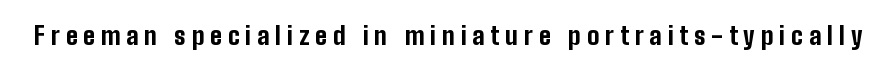
Q: Is the text bold? A: Yes.
Q: Is the text italic (slanted)? A: No, it is upright.
Q: Is the text underlined? A: No.
Q: Is the spacing between letters normal or unusually wide? A: Unusually wide.
